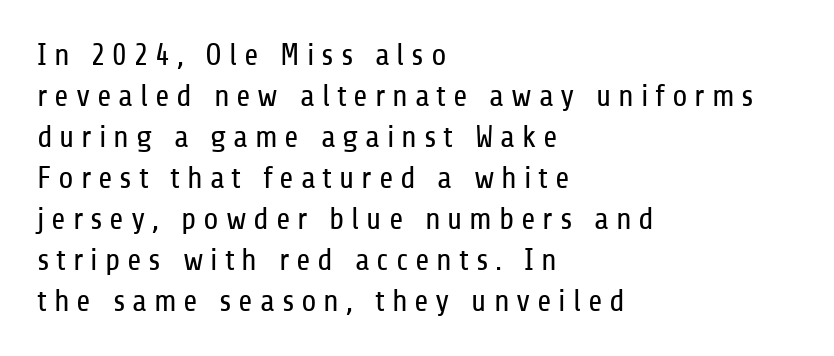
{"serif": "no", "italic": "no", "bold": "no", "weight": "regular", "width": "condensed", "stroke_contrast": "low", "x_height": "medium", "monospaced": "no", "underline": "no", "align": "left", "line_spacing": "normal", "line_spacing_ratio": 1.32, "letter_spacing": "wide", "letter_spacing_em": 0.22, "glyph_px": 31}
